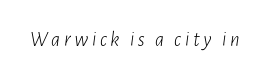
The image shows 21 px text type, italic (leaning right); set not underlined.
